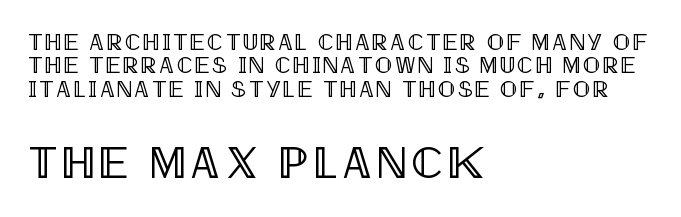
The image shows 46 px condensed type, upright; set left-aligned, tight line spacing (1.02x), not underlined; the second (bottom) block is 2.0x larger; a large x-height.
